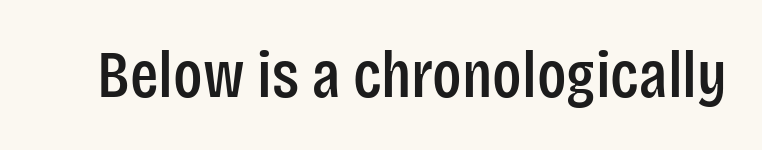
These lines are rendered in a variable-pitch font. Typographically, this falls in the sans-serif category. When letters stand straight like this, we call the style roman or upright. No extra tracking has been applied to these lines. The specimen omits any rule beneath the text block's lines.
